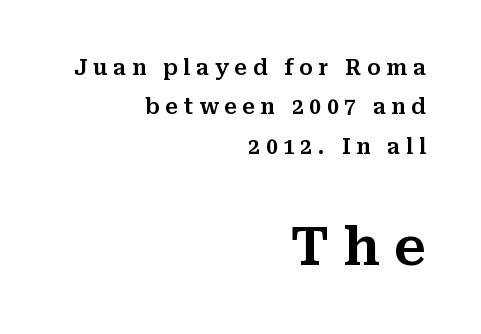
{"serif": "yes", "italic": "no", "width": "normal", "stroke_contrast": "medium", "x_height": "medium", "monospaced": "no", "underline": "no", "align": "right", "line_spacing_ratio": 1.87, "letter_spacing": "wide", "letter_spacing_em": 0.27, "larger_block": "second", "size_ratio": 2.52, "glyph_px": 53}
